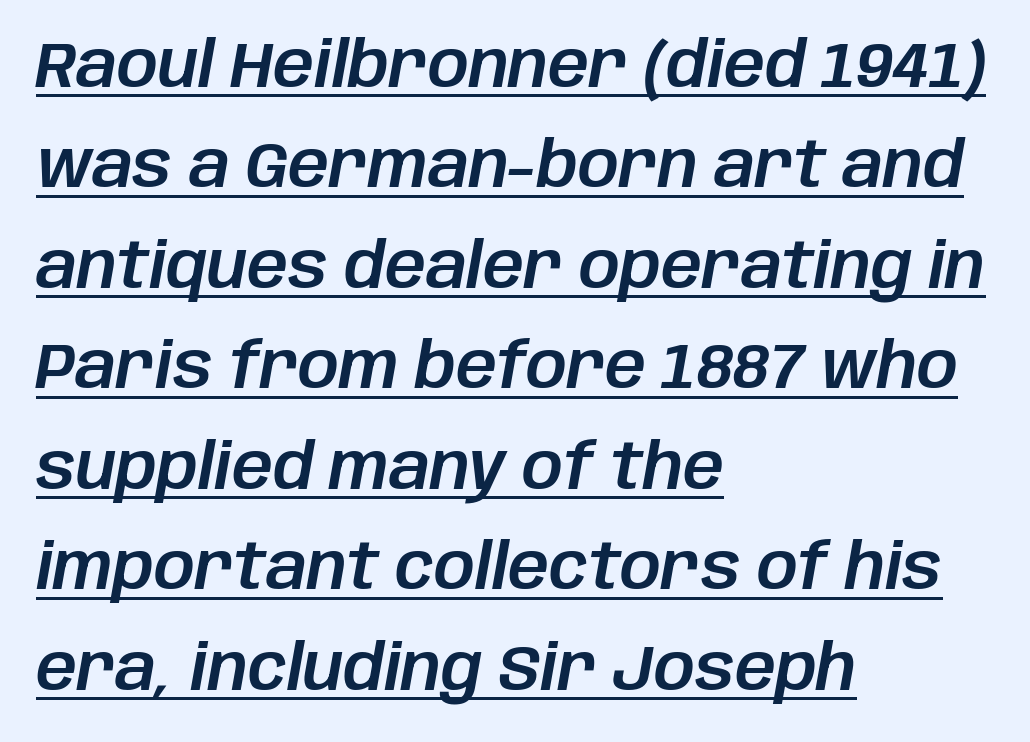
Looks like someone drew a line under every word here. Where is the straight margin? On the left. Each word holds together tightly as a unit, with standard inter-letter gaps. A normal amount of white space separates one row of letters from the next.
